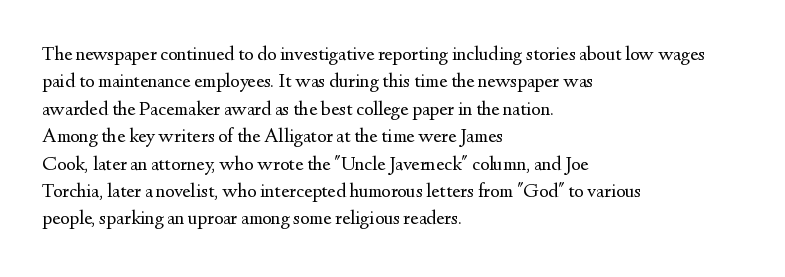
{"italic": "no", "bold": "no", "underline": "no", "align": "left", "line_spacing": "normal", "line_spacing_ratio": 1.37, "letter_spacing": "normal", "letter_spacing_em": 0.0, "glyph_px": 20}
